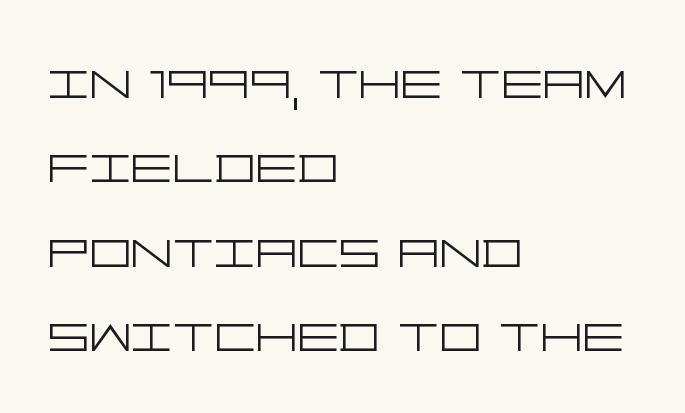
Q: Is the text bold? A: No.
Q: Is the text italic (slanted)? A: No, it is upright.
Q: Is the typeface a serif or a sans-serif typeface? A: Sans-serif.
Q: Is the text underlined? A: No.
Q: How is the paragraph aligned? A: Left-aligned.
Q: Is the spacing between letters normal or unusually wide? A: Normal.
Q: Is the spacing between lines tight, normal or loose? A: Normal.
Q: Width (condensed, normal, or wide)? A: Wide.
Q: Stroke contrast? A: Low.
Q: x-height? A: Large.
